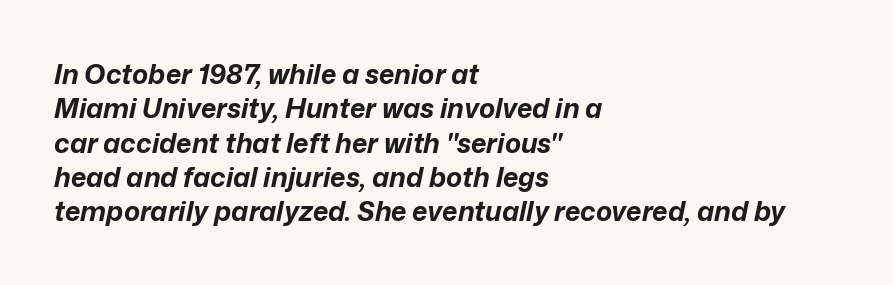
The image shows 27 px bold type, italic (leaning right); set left-aligned, normal line spacing (1.27x), normal letter spacing, not underlined.
